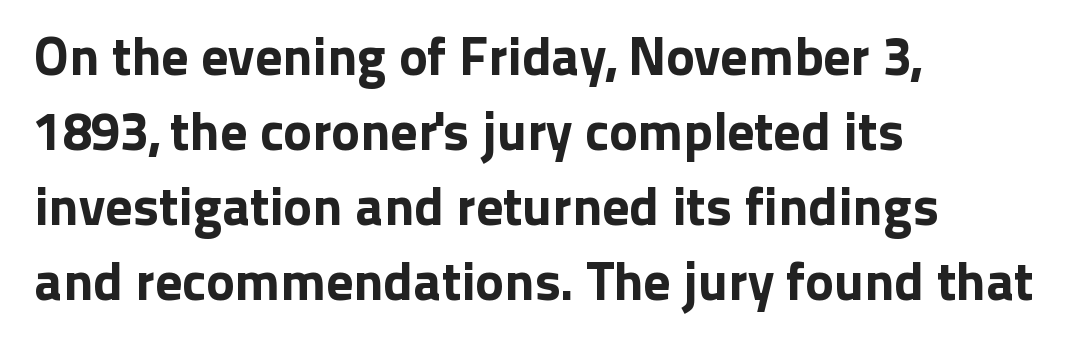
{"serif": "no", "italic": "no", "width": "normal", "stroke_contrast": "low", "x_height": "medium", "monospaced": "no", "underline": "no", "align": "left", "line_spacing": "normal", "line_spacing_ratio": 1.39, "letter_spacing": "normal", "letter_spacing_em": 0.0, "glyph_px": 54}
